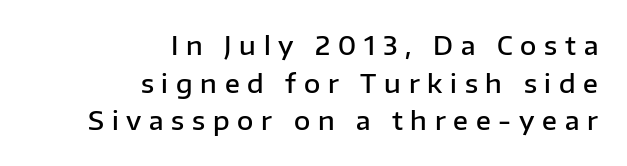
{"italic": "no", "bold": "semi", "underline": "no", "align": "right", "line_spacing": "normal", "line_spacing_ratio": 1.51, "letter_spacing": "wide", "letter_spacing_em": 0.31, "glyph_px": 25}
